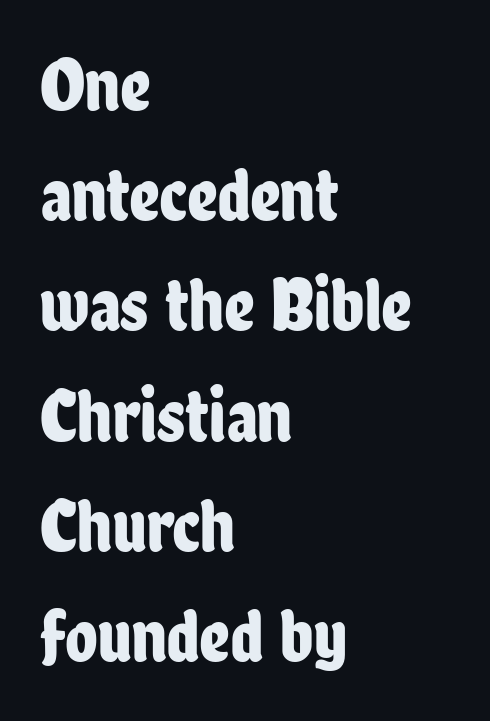
Here the designer chose a conventional face with non-uniform glyph widths. Each row of text sits above clean, open space. You can tell from the bare stems that sans-serif type was used. This sample is left-justified, so line endings fall wherever the words run out.
